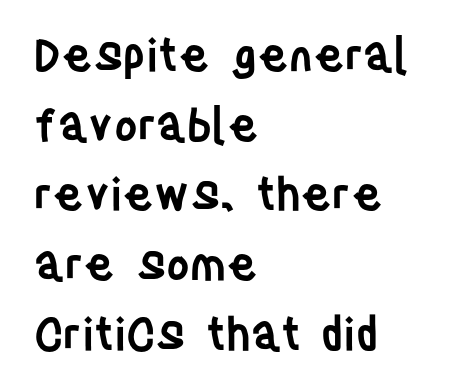
Q: Is the text bold? A: Semi-bold.
Q: Is the text italic (slanted)? A: No, it is upright.
Q: Is the typeface a serif or a sans-serif typeface? A: Sans-serif.
Q: Is the text underlined? A: No.
Q: How is the paragraph aligned? A: Left-aligned.
Q: Is the spacing between letters normal or unusually wide? A: Normal.
Q: Is the spacing between lines tight, normal or loose? A: Normal.
Q: Width (condensed, normal, or wide)? A: Condensed.
Q: Stroke contrast? A: Low.
Q: x-height? A: Large.
Q: Monospaced? A: No.
